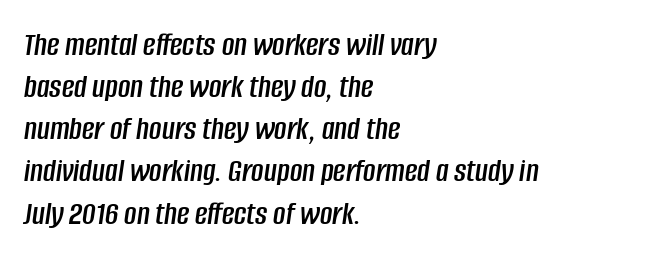
{"italic": "yes", "lean": "right", "slant_degrees": 8, "width": "condensed", "stroke_contrast": "low", "x_height": "large", "monospaced": "no", "underline": "no", "align": "left", "line_spacing_ratio": 1.24, "letter_spacing": "normal", "letter_spacing_em": 0.0, "glyph_px": 34}
